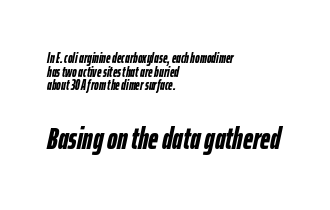
Q: Is the text bold? A: Yes.
Q: Is the text italic (slanted)? A: Yes, it leans right by about 12 degrees.
Q: Is the text underlined? A: No.
Q: How is the paragraph aligned? A: Left-aligned.
Q: Is the spacing between letters normal or unusually wide? A: Normal.
Q: Is the spacing between lines tight, normal or loose? A: Tight.
Q: Which block of text is set in a larger size, the first (top) or the second (bottom)? A: The second (bottom) one.
Q: Width (condensed, normal, or wide)? A: Condensed.
Q: Stroke contrast? A: Low.
Q: x-height? A: Medium.
Q: Monospaced? A: No.
